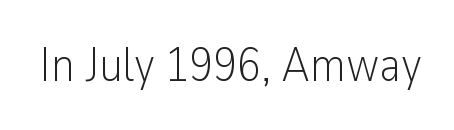
Q: Is the text bold? A: No.
Q: Is the text italic (slanted)? A: No, it is upright.
Q: Is the typeface a serif or a sans-serif typeface? A: Sans-serif.
Q: Is the text underlined? A: No.
Q: Is the spacing between letters normal or unusually wide? A: Normal.
Q: Width (condensed, normal, or wide)? A: Condensed.
Q: Stroke contrast? A: Low.
Q: x-height? A: Medium.
Q: Monospaced? A: No.
